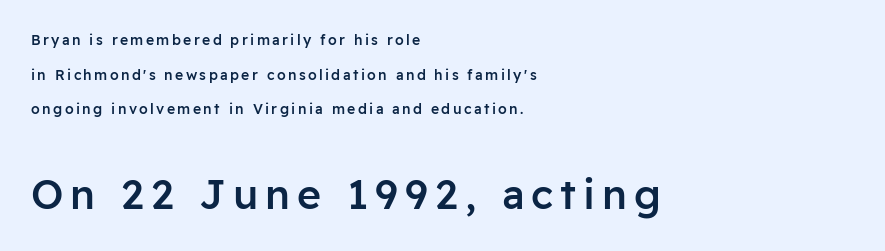
{"serif": "no", "italic": "no", "bold": "semi", "weight": "semibold", "width": "normal", "stroke_contrast": "low", "x_height": "medium", "monospaced": "no", "underline": "no", "align": "left", "line_spacing": "loose", "line_spacing_ratio": 2.48, "larger_block": "second", "size_ratio": 2.93, "glyph_px": 41}
